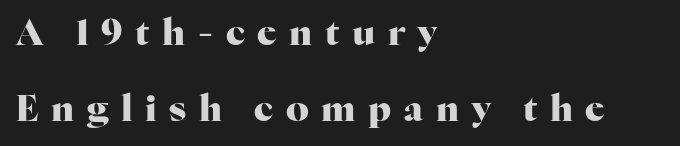
Q: Is the text bold? A: Yes.
Q: Is the text italic (slanted)? A: No, it is upright.
Q: Is the typeface a serif or a sans-serif typeface? A: Serif.
Q: Is the text underlined? A: No.
Q: How is the paragraph aligned? A: Left-aligned.
Q: Is the spacing between letters normal or unusually wide? A: Unusually wide.
Q: Is the spacing between lines tight, normal or loose? A: Loose.
Q: Width (condensed, normal, or wide)? A: Normal.
Q: Stroke contrast? A: High.
Q: x-height? A: Medium.
Q: Monospaced? A: No.
